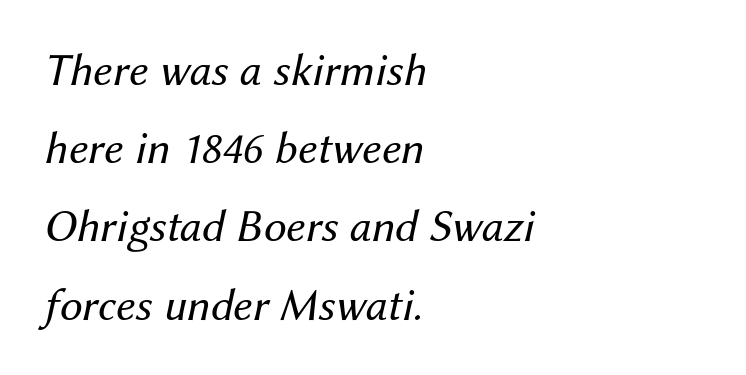
{"italic": "yes", "lean": "right", "slant_degrees": 12, "bold": "no", "weight": "regular", "width": "normal", "stroke_contrast": "medium", "x_height": "medium", "monospaced": "no", "underline": "no", "align": "left", "line_spacing": "normal", "line_spacing_ratio": 1.7, "letter_spacing": "normal", "letter_spacing_em": 0.0, "glyph_px": 46}
